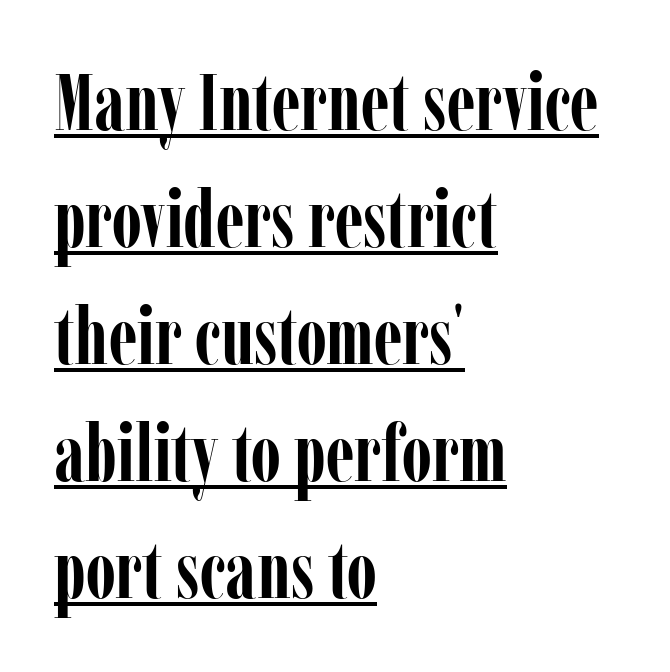
The image shows 79 px semibold, condensed serif type, upright; set left-aligned, normal line spacing (1.48x), normal letter spacing, underlined; low stroke contrast and a medium x-height.
